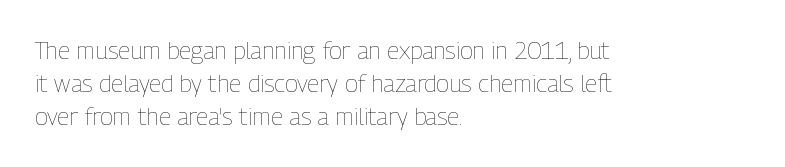
Horizontally, the lines are justified to the leading edge only. A roman cut, with each character standing at attention. The lines sit at an ordinary, default distance from one another. The font sits on the lighter half of the weight spectrum, regular included. Just letters on the line, the space beneath them empty. Standard letterfit; no display-style spreading of the glyphs.
